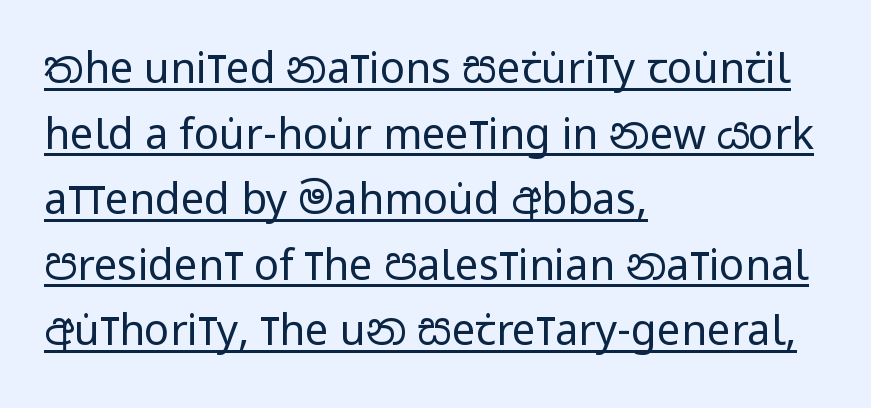
The image shows 42 px regular-weight, condensed sans-serif type, upright; set left-aligned, normal line spacing (1.56x), normal letter spacing, underlined; low stroke contrast and a large x-height.
